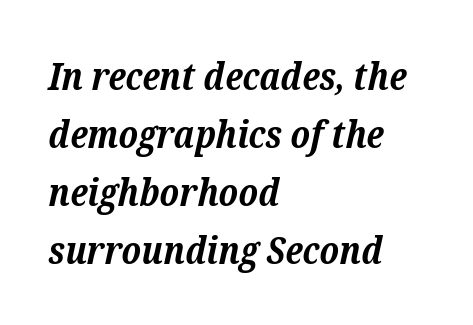
Character widths vary here, with narrow letters taking less room than wide ones. To sum up the face: it has serifs. Caption: standard tracking, unaltered. It's the slanting kind of type. Typeset ragged right — the left edge is the straight one. Bold? Absolutely — the strokes are thick and heavy.
